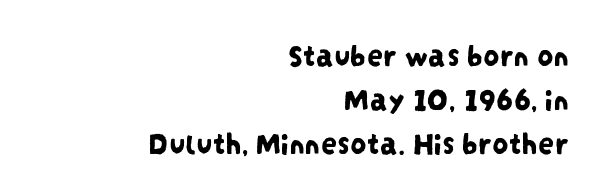
Q: Is the typeface a serif or a sans-serif typeface? A: Sans-serif.
Q: Is the text underlined? A: No.
Q: How is the paragraph aligned? A: Right-aligned.
Q: Is the spacing between letters normal or unusually wide? A: Normal.
Q: Is the spacing between lines tight, normal or loose? A: Normal.
Q: Width (condensed, normal, or wide)? A: Condensed.
Q: Stroke contrast? A: Low.
Q: x-height? A: Large.
Q: Monospaced? A: No.
